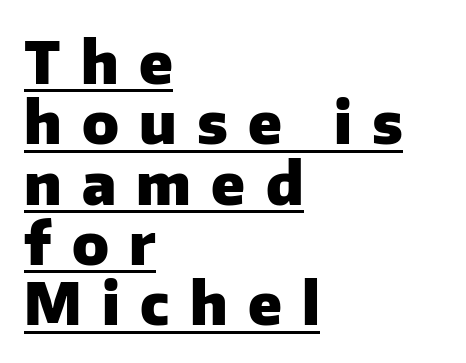
Q: Is the text bold? A: Yes.
Q: Is the text italic (slanted)? A: No, it is upright.
Q: Is the typeface a serif or a sans-serif typeface? A: Sans-serif.
Q: Is the text underlined? A: Yes.
Q: How is the paragraph aligned? A: Left-aligned.
Q: Is the spacing between letters normal or unusually wide? A: Unusually wide.
Q: Is the spacing between lines tight, normal or loose? A: Tight.
Q: Width (condensed, normal, or wide)? A: Normal.
Q: Stroke contrast? A: Low.
Q: x-height? A: Medium.
Q: Monospaced? A: No.
